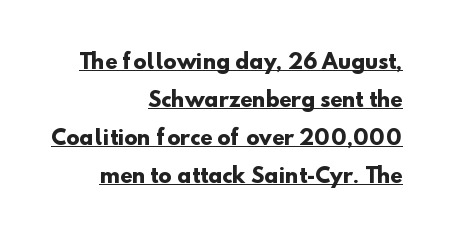
Q: Is the text bold? A: Yes.
Q: Is the text underlined? A: Yes.
Q: How is the paragraph aligned? A: Right-aligned.
Q: Is the spacing between letters normal or unusually wide? A: Normal.
Q: Is the spacing between lines tight, normal or loose? A: Loose.
